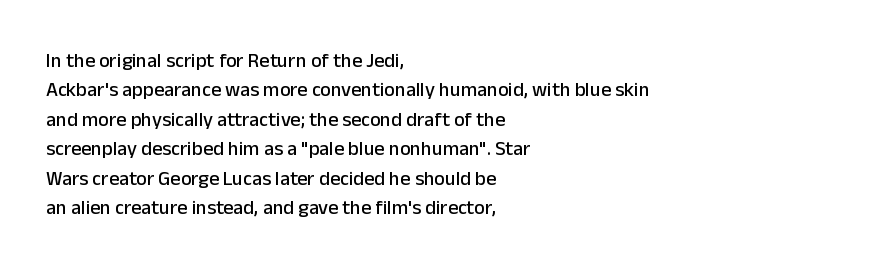
Q: Is the text italic (slanted)? A: No, it is upright.
Q: Is the text underlined? A: No.
Q: How is the paragraph aligned? A: Left-aligned.
Q: Is the spacing between letters normal or unusually wide? A: Normal.
Q: Is the spacing between lines tight, normal or loose? A: Normal.
